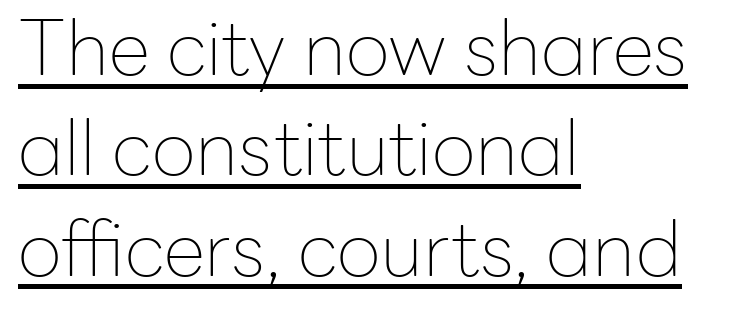
Q: Is the text bold? A: No.
Q: Is the text italic (slanted)? A: No, it is upright.
Q: Is the typeface a serif or a sans-serif typeface? A: Sans-serif.
Q: Is the text underlined? A: Yes.
Q: How is the paragraph aligned? A: Left-aligned.
Q: Is the spacing between letters normal or unusually wide? A: Normal.
Q: Is the spacing between lines tight, normal or loose? A: Normal.
Q: Width (condensed, normal, or wide)? A: Normal.
Q: Stroke contrast? A: Low.
Q: x-height? A: Medium.
Q: Monospaced? A: No.
